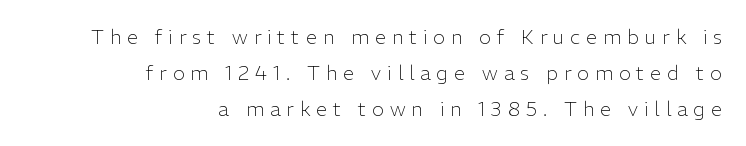
The strokes carry an ordinary text weight at most. The letterforms stand isolated, each surrounded by extra space. Glance below the letters and you will spot only blank space. Notice how the passage keeps a crisp vertical edge on the right only. The lettering holds an erect, upright posture throughout.
